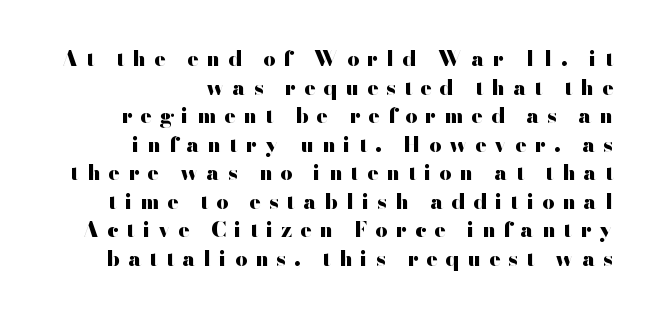
The image shows 21 px bold type, upright; set right-aligned, normal line spacing (1.36x), unusually wide letter spacing (+0.38 em), not underlined.
